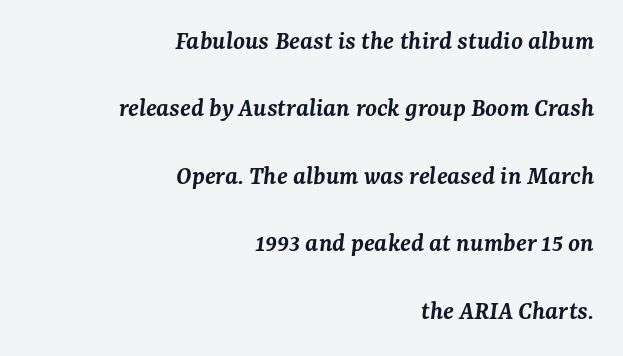
{"italic": "yes", "lean": "right", "slant_degrees": 7, "bold": "semi", "underline": "no", "align": "right", "line_spacing": "loose", "line_spacing_ratio": 2.5, "letter_spacing": "normal", "letter_spacing_em": 0.0, "glyph_px": 27}
